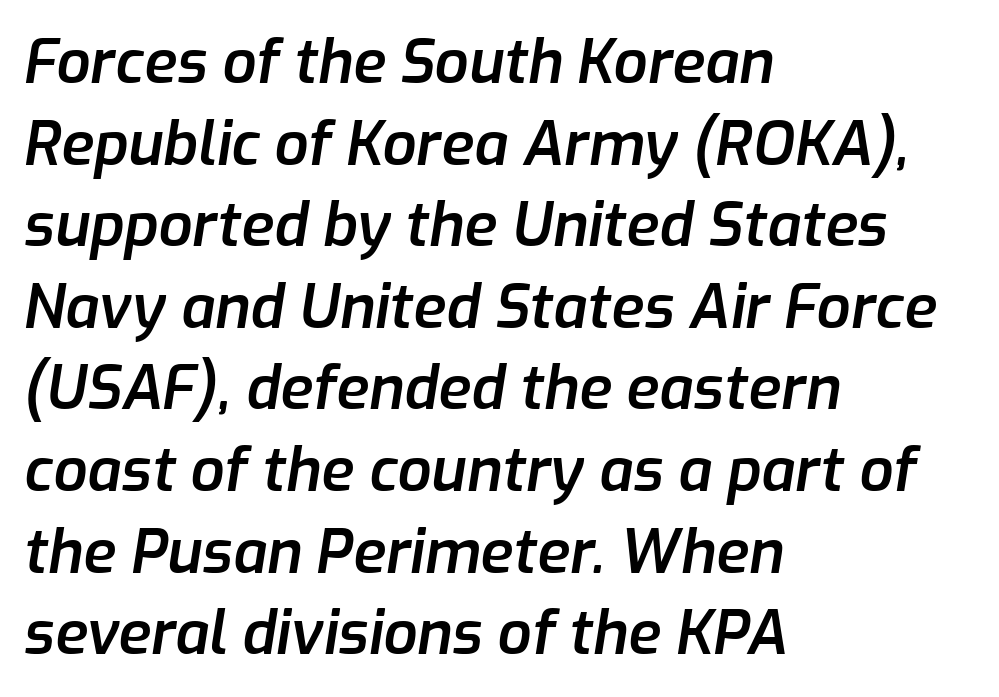
A semibold gives these letters moderate extra thickness, short of bold. All the whitespace from short lines collects on the right. Each letter keeps its own natural width here, so spacing adapts to shape. Glyph-to-glyph distance matches everyday printed text.
